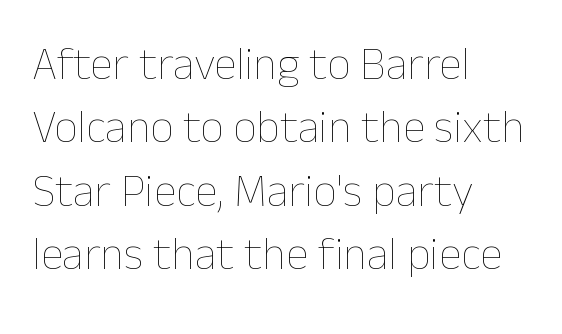
The image shows 46 px thin type, upright; set left-aligned, normal line spacing (1.38x), normal letter spacing, not underlined; low stroke contrast and a medium x-height.
